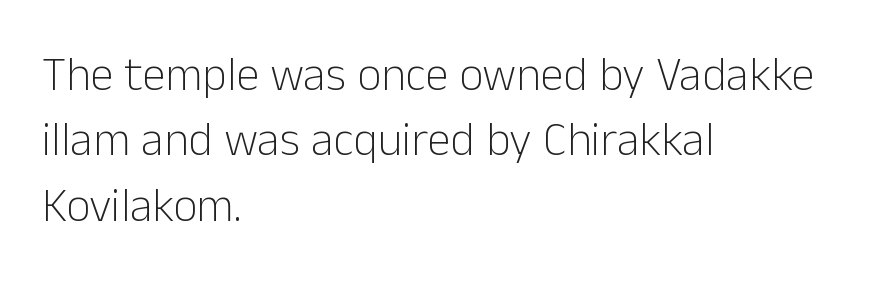
The image shows 47 px light sans-serif type, upright; set left-aligned, normal line spacing (1.39x), normal letter spacing, not underlined; low stroke contrast and a medium x-height.
